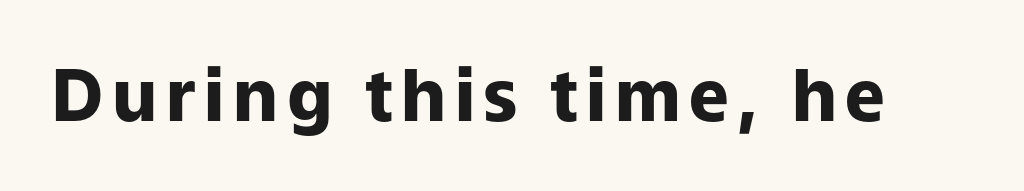
Heavy-handed strokes throughout: this text is bold. Ordinary non-slanted type is in use. Spacing verdict: proportional, widths tailored to each character. Words float on clear page, feet unadorned. Nope, no serifs anywhere on these letters.
